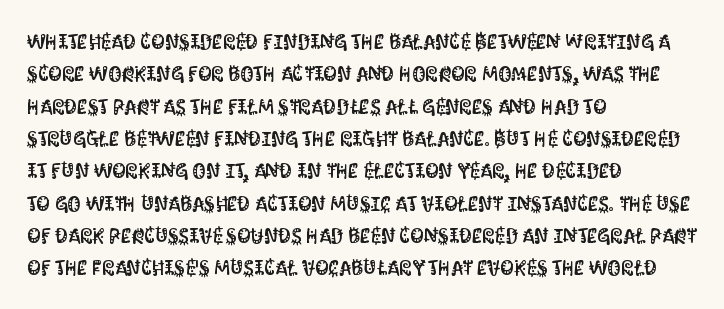
Q: Is the text italic (slanted)? A: No, it is upright.
Q: Is the text underlined? A: No.
Q: How is the paragraph aligned? A: Left-aligned.
Q: Is the spacing between letters normal or unusually wide? A: Normal.
Q: Is the spacing between lines tight, normal or loose? A: Normal.
